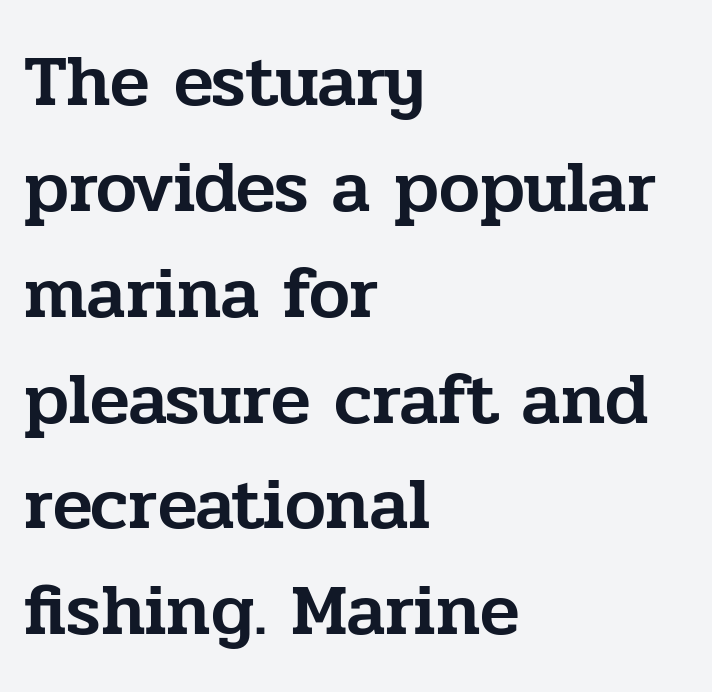
{"serif": "yes", "italic": "no", "width": "normal", "stroke_contrast": "low", "x_height": "medium", "monospaced": "no", "underline": "no", "align": "left", "line_spacing": "normal", "line_spacing_ratio": 1.45, "letter_spacing": "normal", "letter_spacing_em": 0.0, "glyph_px": 73}
